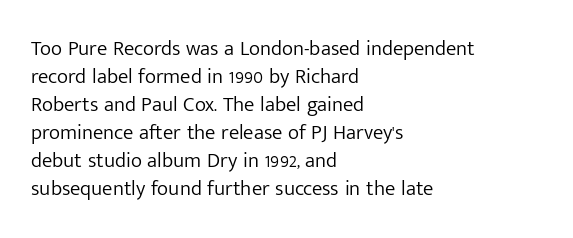
Q: Is the text bold? A: No.
Q: Is the text italic (slanted)? A: No, it is upright.
Q: Is the text underlined? A: No.
Q: How is the paragraph aligned? A: Left-aligned.
Q: Is the spacing between letters normal or unusually wide? A: Normal.
Q: Is the spacing between lines tight, normal or loose? A: Normal.
